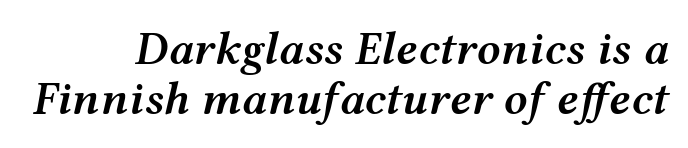
Q: Is the text bold? A: Semi-bold.
Q: Is the text italic (slanted)? A: Yes, it leans right by about 12 degrees.
Q: Is the text underlined? A: No.
Q: Is the spacing between letters normal or unusually wide? A: Normal.
Q: Is the spacing between lines tight, normal or loose? A: Tight.
Q: Width (condensed, normal, or wide)? A: Wide.
Q: Stroke contrast? A: Medium.
Q: x-height? A: Medium.
Q: Monospaced? A: No.
